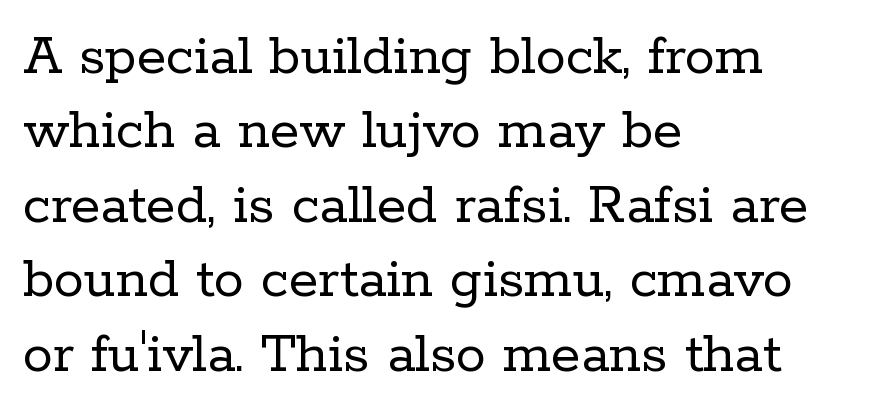
Is this a sans? No — the strokes have serifs. Letter spacing: default. Line starts are locked; line ends wander. Weight: not bold — regular or lighter. Nope, not italic — everything's standing straight.
